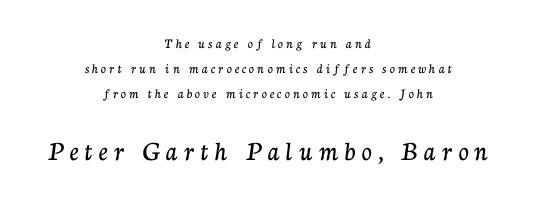
The image shows 28 px serif type; set centered, line spacing 1.79x, unusually wide letter spacing (+0.23 em), not underlined; the second (bottom) block is 2.0x larger; low stroke contrast and a medium x-height.
